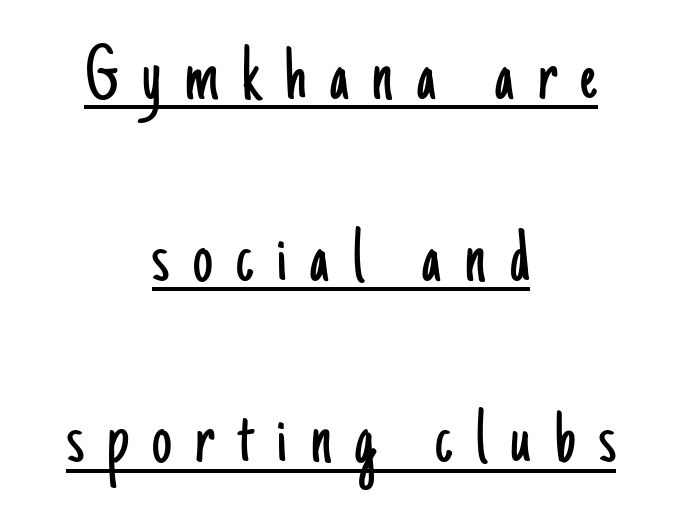
{"serif": "no", "italic": "no", "bold": "no", "weight": "light", "width": "condensed", "stroke_contrast": "low", "x_height": "small", "monospaced": "no", "underline": "yes", "align": "center", "line_spacing": "loose", "line_spacing_ratio": 2.3, "letter_spacing": "wide", "letter_spacing_em": 0.3, "glyph_px": 79}
